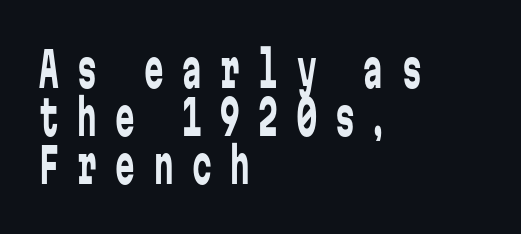
Q: Is the text bold? A: No.
Q: Is the text italic (slanted)? A: No, it is upright.
Q: Is the typeface a serif or a sans-serif typeface? A: Sans-serif.
Q: Is the text underlined? A: No.
Q: How is the paragraph aligned? A: Left-aligned.
Q: Is the spacing between letters normal or unusually wide? A: Unusually wide.
Q: Is the spacing between lines tight, normal or loose? A: Tight.
Q: Width (condensed, normal, or wide)? A: Condensed.
Q: Stroke contrast? A: Low.
Q: x-height? A: Medium.
Q: Monospaced? A: Yes.
